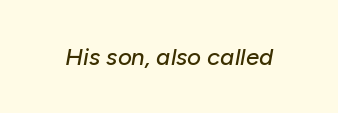
The image shows 24 px text type, italic (leaning right); set normal letter spacing, not underlined.
